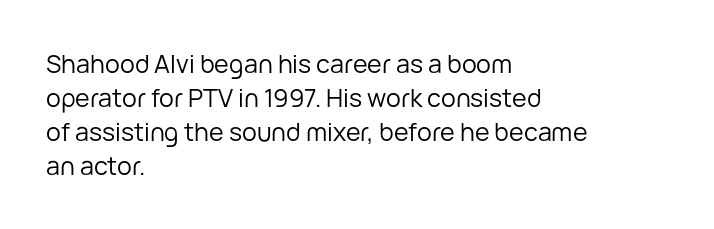
A normal amount of white space separates one row of letters from the next. Honestly, the letter spacing is just normal — you wouldn't notice it. The font's upright variant was chosen for this text. Is this a heavy cut? Hardly; it is regular or lighter. Caption: multi-line text, flush left, ragged right.
